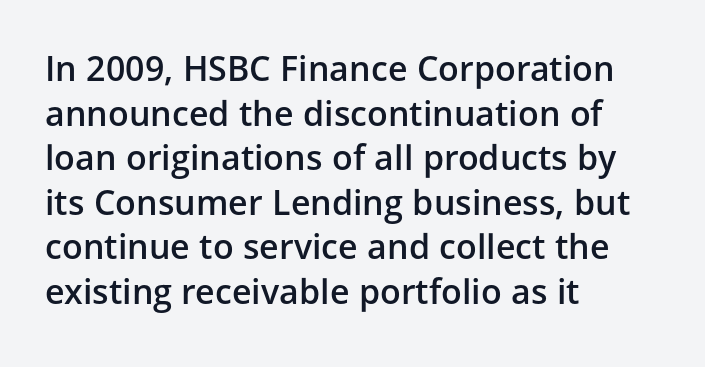
{"serif": "no", "italic": "no", "bold": "semi", "weight": "semibold", "width": "normal", "stroke_contrast": "low", "x_height": "medium", "monospaced": "no", "underline": "no", "align": "left", "line_spacing": "normal", "line_spacing_ratio": 1.31, "letter_spacing": "normal", "letter_spacing_em": 0.0, "glyph_px": 34}
